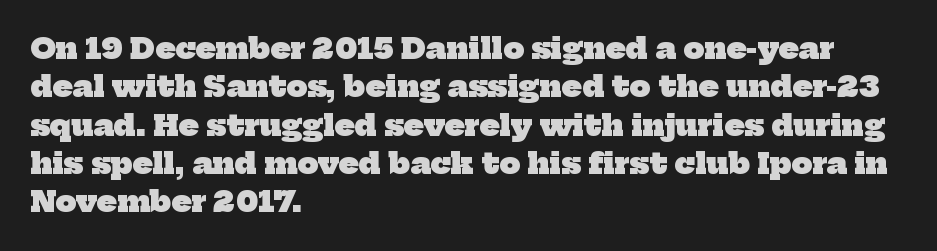
{"serif": "yes", "bold": "yes", "weight": "heavy", "width": "normal", "stroke_contrast": "low", "x_height": "medium", "monospaced": "no", "underline": "no", "align": "left", "line_spacing": "normal", "line_spacing_ratio": 1.32, "letter_spacing": "normal", "letter_spacing_em": 0.0, "glyph_px": 29}
